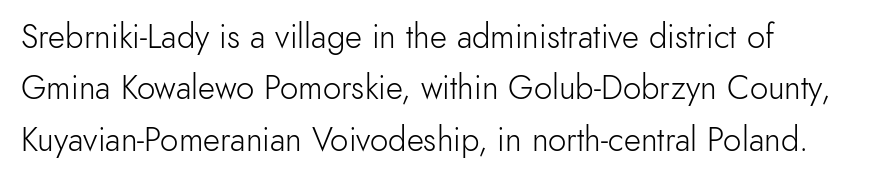
Q: Is the text bold? A: No.
Q: Is the text italic (slanted)? A: No, it is upright.
Q: Is the typeface a serif or a sans-serif typeface? A: Sans-serif.
Q: Is the text underlined? A: No.
Q: Is the spacing between letters normal or unusually wide? A: Normal.
Q: Is the spacing between lines tight, normal or loose? A: Normal.
Q: Width (condensed, normal, or wide)? A: Normal.
Q: x-height? A: Small.
Q: Monospaced? A: No.
